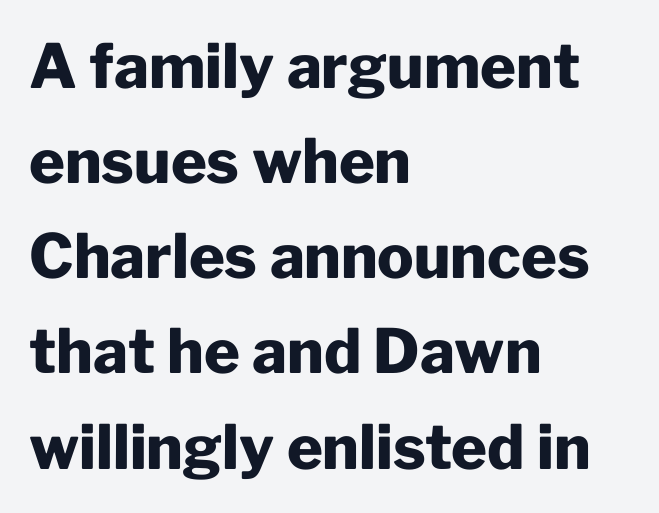
The image shows 61 px heavy sans-serif type, upright; set left-aligned, normal line spacing (1.56x), normal letter spacing, not underlined; low stroke contrast and a medium x-height.
